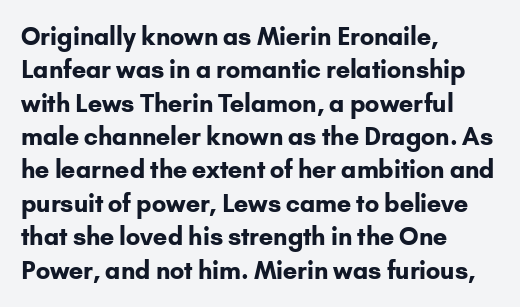
You can tell it's not italic because the verticals are truly vertical. Descender tails drop into unmarked territory. Baseline-to-baseline distance is the conventional proportion of letter height. Nobody touched the tracking dial on this one. Thick stems and heavy bowls — unmistakably bold. One-word summary of the alignment: left.
